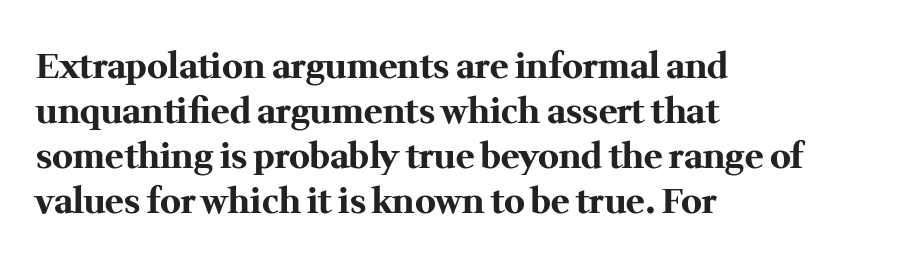
The baseline area is clear. Every row of glyphs begins at an identical x-position on the left. Does the type have serifs? Yes, each stem ends in a small foot. Weight check: bold — yes, fully. Interline gaps are of average width in this sample.
